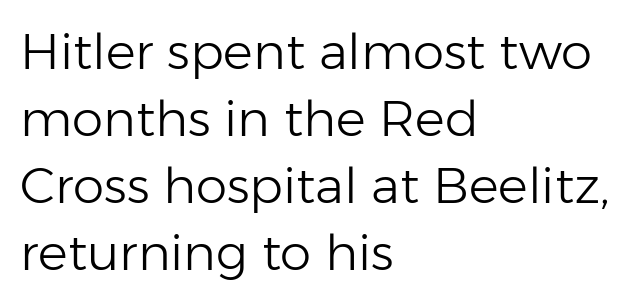
The image shows 50 px light sans-serif type, upright; set left-aligned, normal line spacing (1.34x), normal letter spacing, not underlined; low stroke contrast and a medium x-height.
